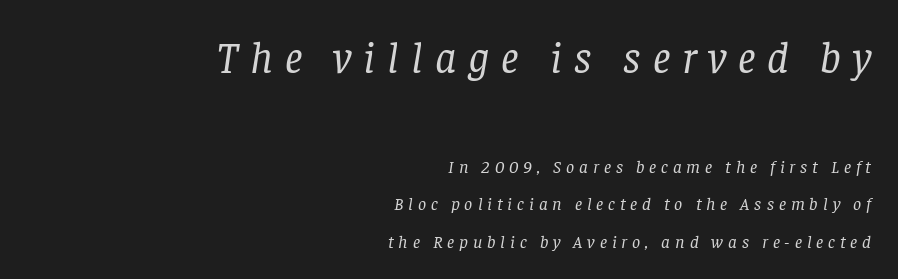
A typesetter would call this proportional, since set widths differ per character. The rendering shrinks the type as you move from the upper chunk to the lower. The words here are not underlined. A typesetter would mark this as italic.
